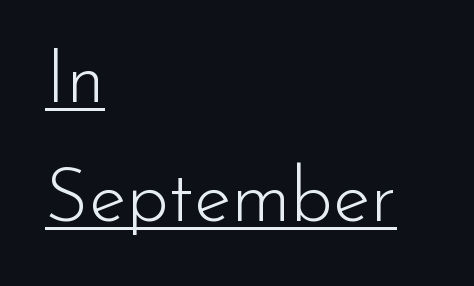
{"serif": "no", "italic": "no", "bold": "no", "weight": "light", "width": "normal", "stroke_contrast": "low", "x_height": "small", "monospaced": "no", "underline": "yes", "align": "left", "line_spacing": "normal", "line_spacing_ratio": 1.57, "letter_spacing": "normal", "letter_spacing_em": 0.0, "glyph_px": 76}
